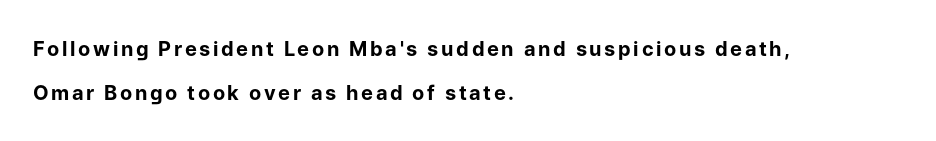
{"italic": "no", "bold": "yes", "underline": "no", "align": "left", "line_spacing": "loose", "line_spacing_ratio": 2.21, "glyph_px": 20}
